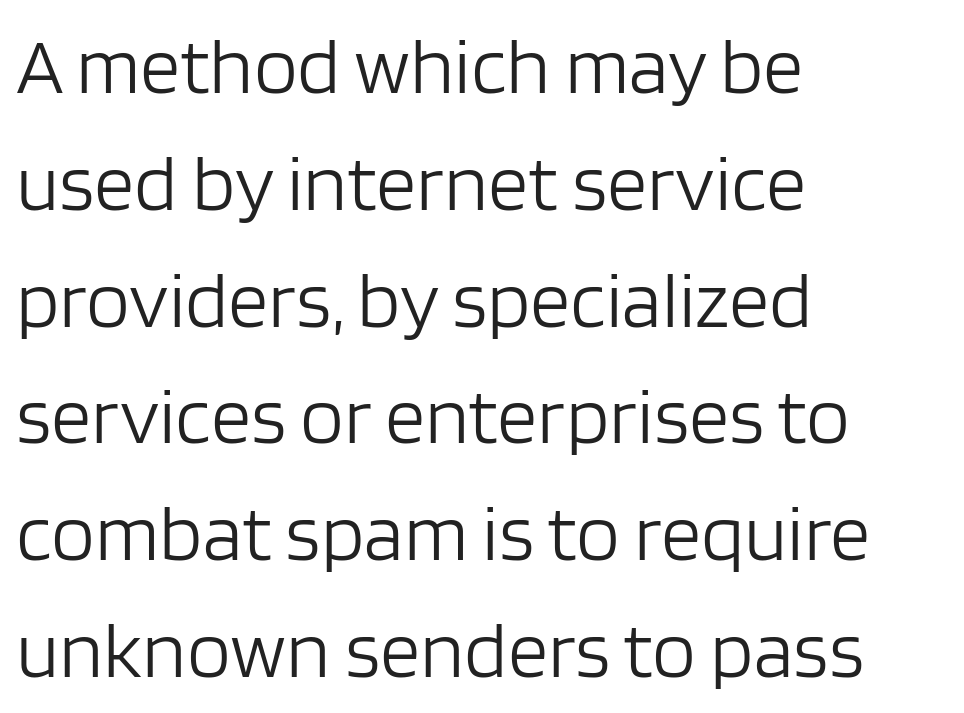
The image shows 80 px light sans-serif type, upright; set left-aligned, normal line spacing (1.46x), normal letter spacing, not underlined; low stroke contrast and a large x-height.
